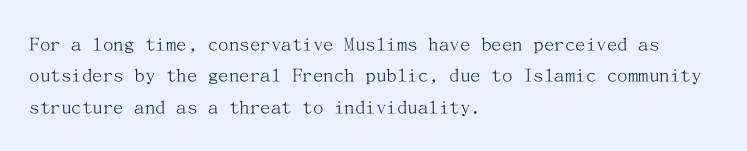
The image shows 21 px text type, upright; set left-aligned, normal line spacing (1.49x), normal letter spacing, not underlined.
